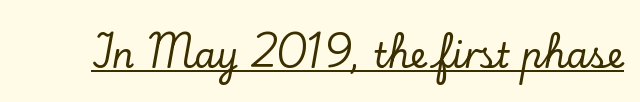
You can see a thin bar hugging the bottom of the glyphs. Little horizontal feet cap the strokes, marking this as serif type. Proportional: the letters do not fall into vertical columns. The horizontal fit of the characters is conventional and even.
